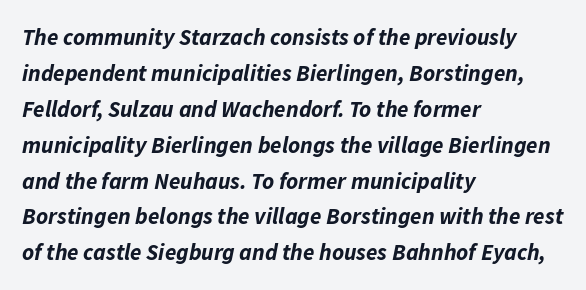
Line starts are locked; line ends wander. Lines of text with bare space underneath. Short note: letters normally spaced. Emphasis-style slanted type is in use. Typographic density is high because the face is bold.
